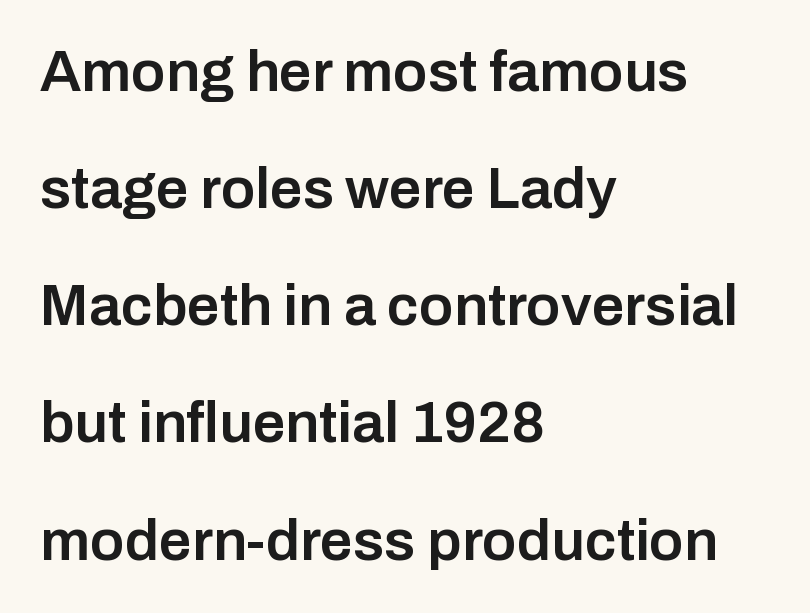
Q: Is the text bold? A: Semi-bold.
Q: Is the text italic (slanted)? A: No, it is upright.
Q: Is the typeface a serif or a sans-serif typeface? A: Sans-serif.
Q: Is the text underlined? A: No.
Q: How is the paragraph aligned? A: Left-aligned.
Q: Is the spacing between letters normal or unusually wide? A: Normal.
Q: Is the spacing between lines tight, normal or loose? A: Loose.
Q: Width (condensed, normal, or wide)? A: Normal.
Q: Stroke contrast? A: Low.
Q: x-height? A: Medium.
Q: Monospaced? A: No.
